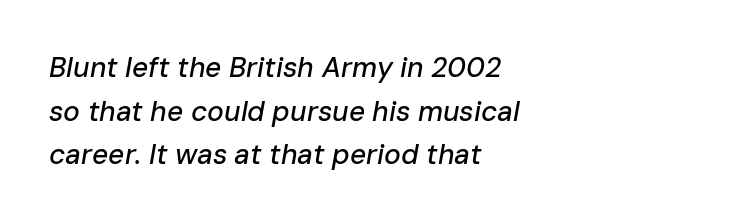
{"italic": "yes", "lean": "right", "slant_degrees": 10, "width": "normal", "stroke_contrast": "low", "x_height": "medium", "monospaced": "no", "underline": "no", "align": "left", "line_spacing": "normal", "line_spacing_ratio": 1.56, "letter_spacing": "normal", "letter_spacing_em": 0.0, "glyph_px": 28}
